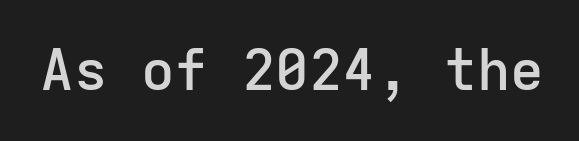
The image shows 56 px semibold sans-serif type, upright, monospaced; set normal letter spacing, not underlined; low stroke contrast and a medium x-height.
